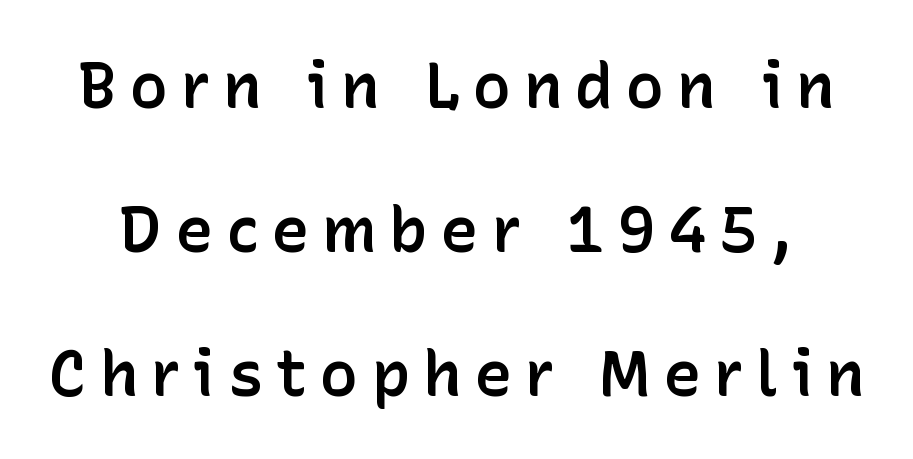
Q: Is the text bold? A: Semi-bold.
Q: Is the text italic (slanted)? A: No, it is upright.
Q: Is the typeface a serif or a sans-serif typeface? A: Sans-serif.
Q: Is the text underlined? A: No.
Q: Is the spacing between letters normal or unusually wide? A: Unusually wide.
Q: Is the spacing between lines tight, normal or loose? A: Loose.
Q: Width (condensed, normal, or wide)? A: Normal.
Q: Stroke contrast? A: Low.
Q: x-height? A: Medium.
Q: Monospaced? A: No.
